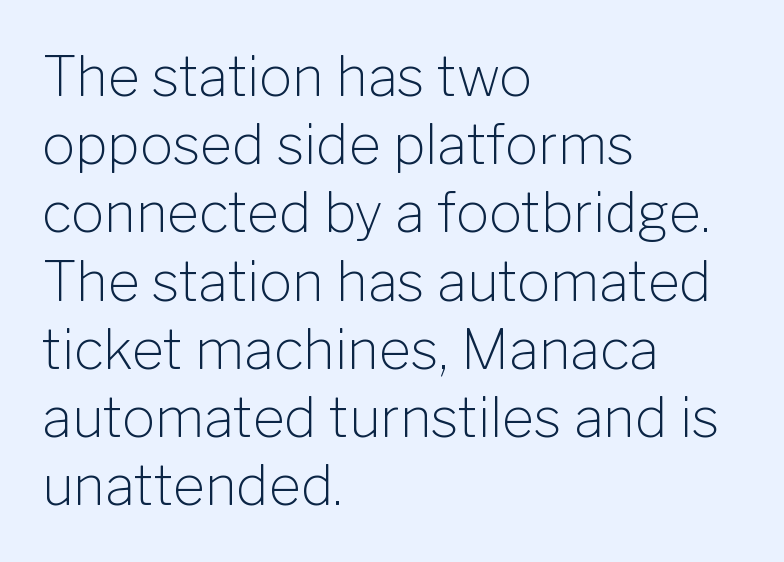
The image shows 55 px light sans-serif type, upright; set left-aligned, line spacing 1.24x, normal letter spacing, not underlined; low stroke contrast and a medium x-height.
